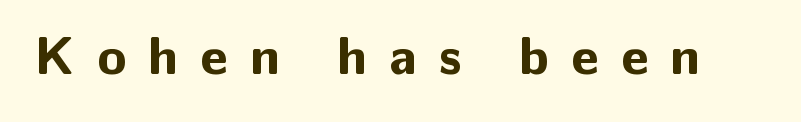
Q: Is the text bold? A: Yes.
Q: Is the text italic (slanted)? A: No, it is upright.
Q: Is the typeface a serif or a sans-serif typeface? A: Sans-serif.
Q: Is the text underlined? A: No.
Q: Is the spacing between letters normal or unusually wide? A: Unusually wide.
Q: Width (condensed, normal, or wide)? A: Normal.
Q: Stroke contrast? A: Low.
Q: x-height? A: Medium.
Q: Monospaced? A: No.
